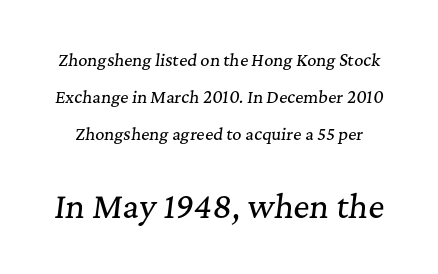
The designer went with a serif here, giving each stem small feet. The lettering tilts uniformly, giving the passage an italic look. Type size steps up from the first block to the second. Each letter keeps its own natural width here, so spacing adapts to shape.
